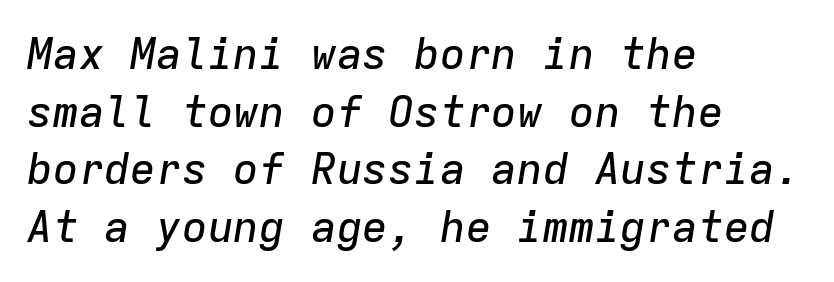
{"italic": "yes", "lean": "right", "slant_degrees": 9, "width": "normal", "stroke_contrast": "low", "x_height": "medium", "monospaced": "yes", "underline": "no", "align": "left", "line_spacing": "normal", "line_spacing_ratio": 1.34, "letter_spacing": "normal", "letter_spacing_em": 0.0, "glyph_px": 43}
